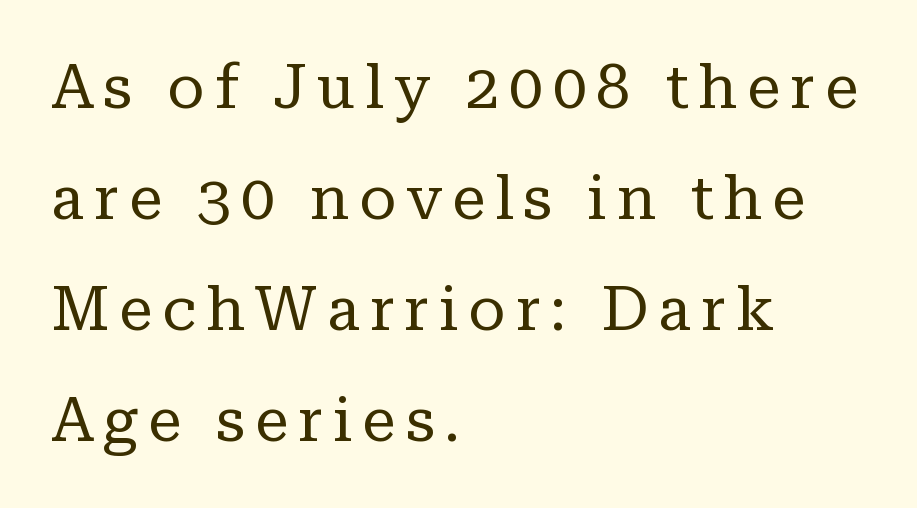
The letterforms sit at book weight or below. Short and long lines alike share a common starting point at left. The lettering holds an erect, upright posture throughout. A bare baseline throughout the passage. You could not count columns in this text — the font is proportionally spaced.
